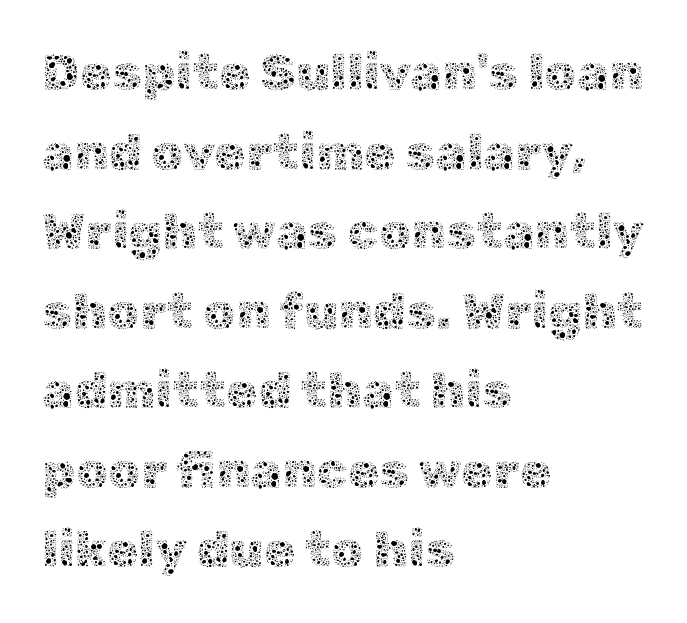
{"italic": "no", "bold": "no", "weight": "thin", "width": "normal", "x_height": "medium", "monospaced": "no", "underline": "no", "align": "left", "line_spacing": "normal", "line_spacing_ratio": 1.56, "letter_spacing": "normal", "letter_spacing_em": 0.0, "glyph_px": 51}
